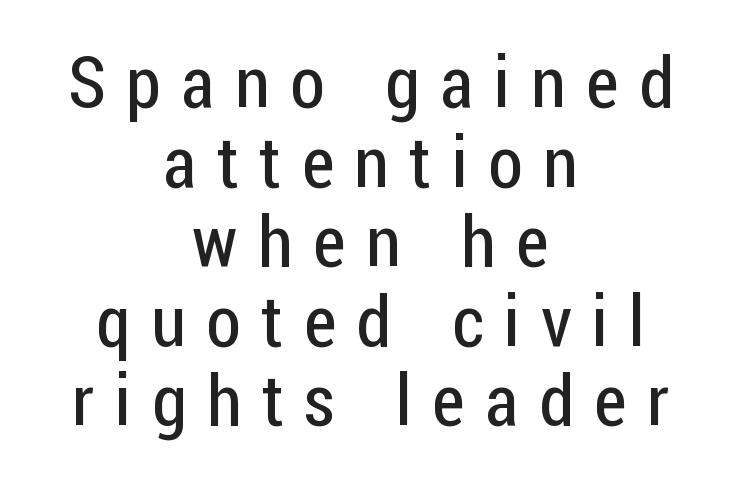
The letters advance in unequal steps, a hallmark of proportional type. Every stem runs plumb, perpendicular to the baseline. The face used here is a sans, in the tradition of grotesques and geometrics. Unmarked baselines from the first word to the last.
